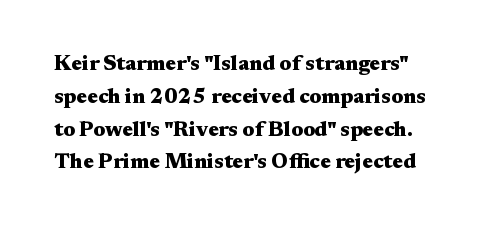
The image shows 21 px bold type, upright; set normal line spacing (1.56x), normal letter spacing, not underlined.
